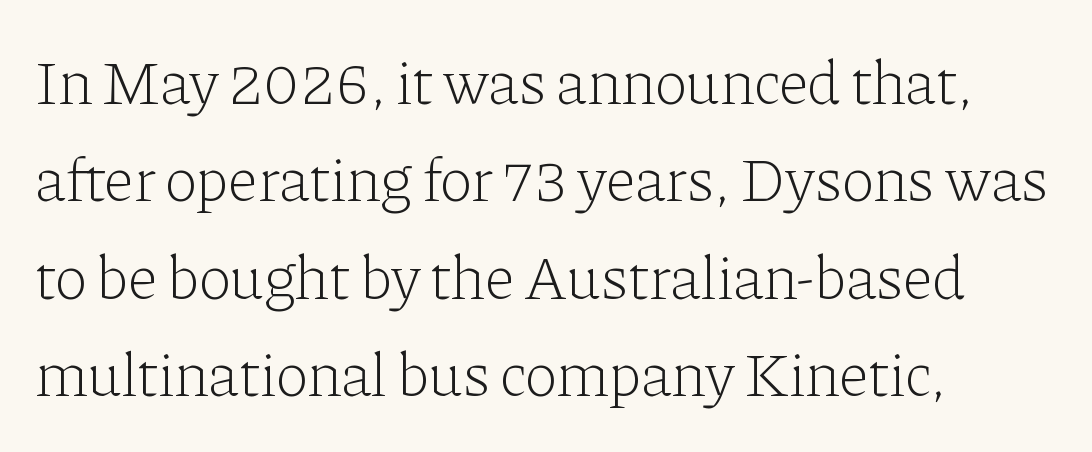
The image shows 62 px light serif type, upright; set left-aligned, normal line spacing (1.57x), normal letter spacing, not underlined; low stroke contrast and a medium x-height.
